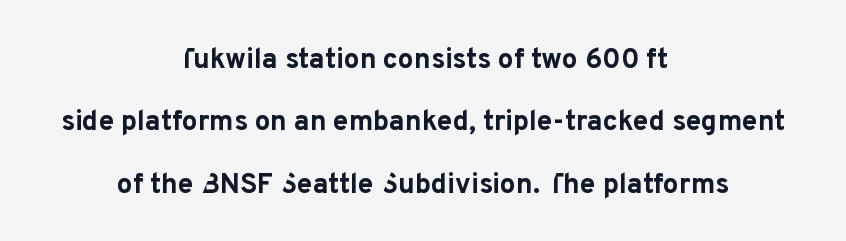
{"serif": "no", "italic": "no", "bold": "yes", "weight": "bold", "width": "normal", "stroke_contrast": "low", "x_height": "medium", "monospaced": "no", "underline": "no", "align": "center", "line_spacing": "loose", "line_spacing_ratio": 2.23, "letter_spacing": "normal", "letter_spacing_em": 0.0, "glyph_px": 28}
